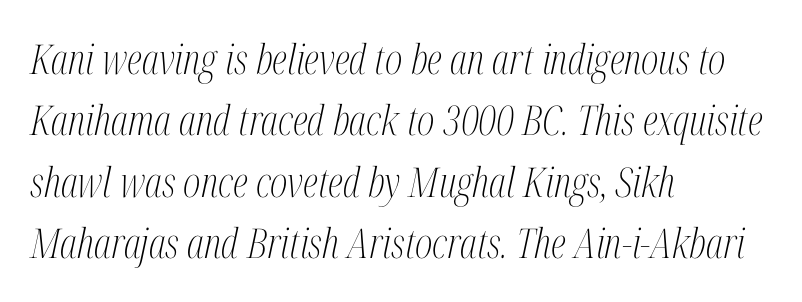
What kind of face is this? One with serifs. Left-aligned paragraph, ragged on the right. A typesetter would call this zero additional tracking. Proportional: the letters do not fall into vertical columns. The weight tops out at a normal text grade. Tall strokes in this sample are angled rather than plumb.
